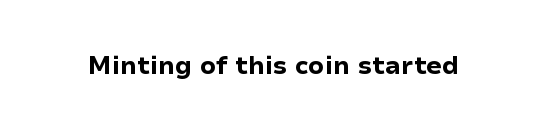
Q: Is the text bold? A: Yes.
Q: Is the text italic (slanted)? A: No, it is upright.
Q: Is the text underlined? A: No.
Q: Is the spacing between letters normal or unusually wide? A: Normal.
